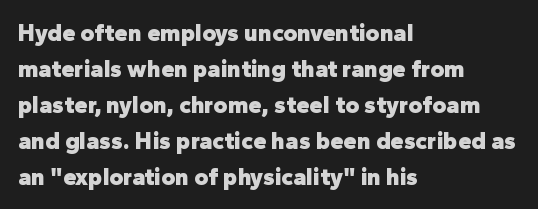
{"italic": "no", "bold": "yes", "underline": "no", "align": "left", "line_spacing": "normal", "line_spacing_ratio": 1.5, "letter_spacing": "normal", "letter_spacing_em": 0.0, "glyph_px": 24}
